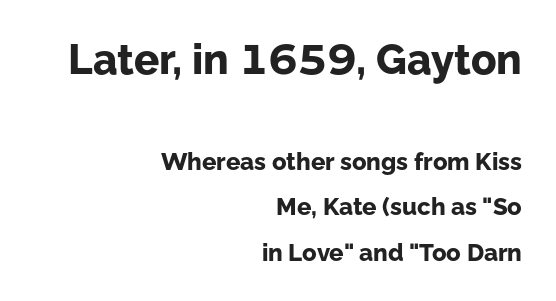
{"serif": "no", "italic": "no", "bold": "yes", "weight": "bold", "width": "normal", "stroke_contrast": "low", "x_height": "medium", "monospaced": "no", "underline": "no", "align": "right", "line_spacing_ratio": 1.89, "letter_spacing": "normal", "letter_spacing_em": 0.0, "larger_block": "first", "size_ratio": 1.75, "glyph_px": 42}
